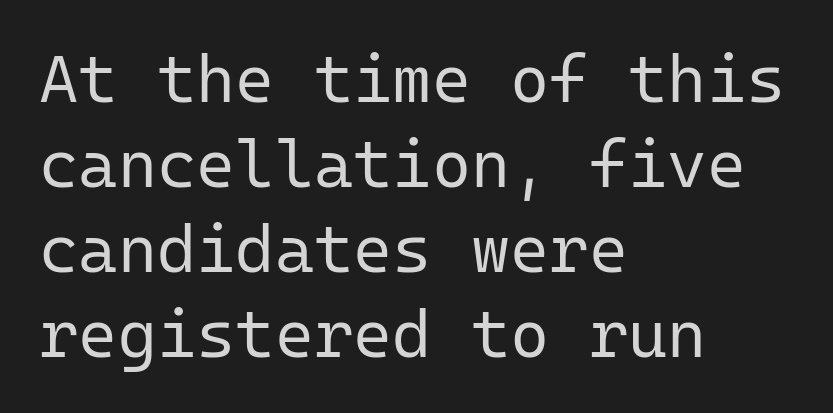
Students, observe: this is what conventionally led text looks like. Left-aligned paragraph, ragged on the right. Is there any slant? The stems are plumb. The letters sit at their default tracking, neither squeezed nor spread.
